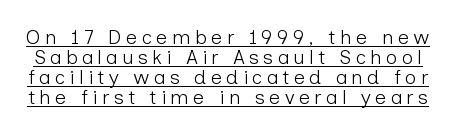
{"italic": "no", "bold": "no", "underline": "yes", "line_spacing": "tight", "line_spacing_ratio": 1.0, "letter_spacing": "wide", "letter_spacing_em": 0.21, "glyph_px": 20}
